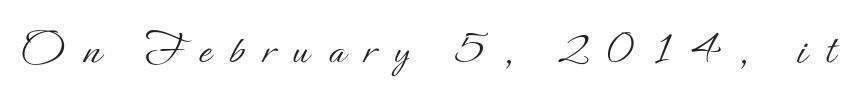
The image shows 45 px light type; set unusually wide letter spacing (+0.42 em), not underlined; low stroke contrast and a small x-height.
